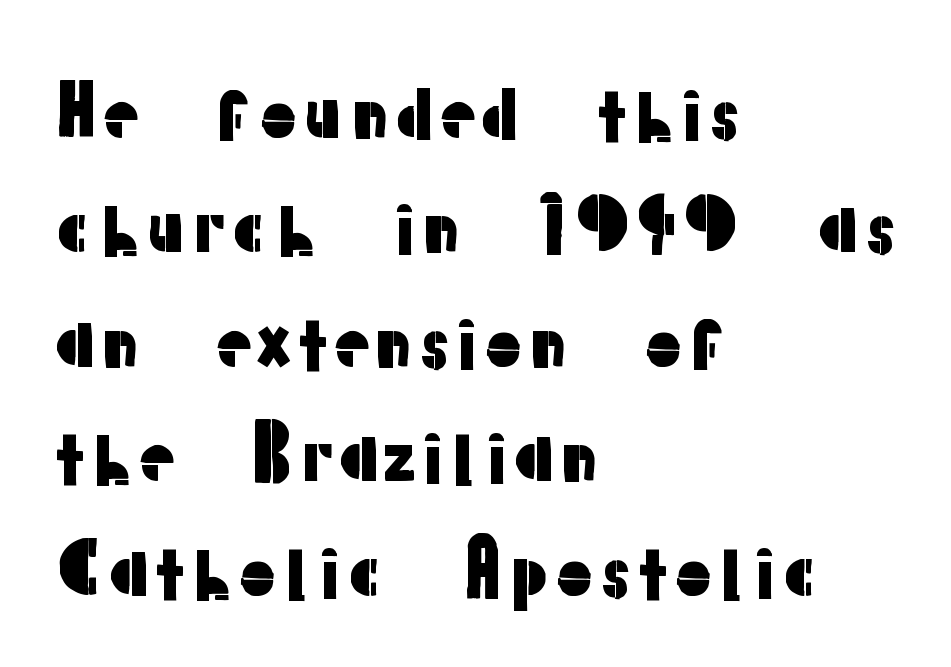
Q: Is the text italic (slanted)? A: No, it is upright.
Q: Is the typeface a serif or a sans-serif typeface? A: Sans-serif.
Q: Is the text underlined? A: No.
Q: How is the paragraph aligned? A: Left-aligned.
Q: Is the spacing between letters normal or unusually wide? A: Normal.
Q: Is the spacing between lines tight, normal or loose? A: Normal.
Q: Width (condensed, normal, or wide)? A: Normal.
Q: Stroke contrast? A: Low.
Q: x-height? A: Medium.
Q: Monospaced? A: No.
